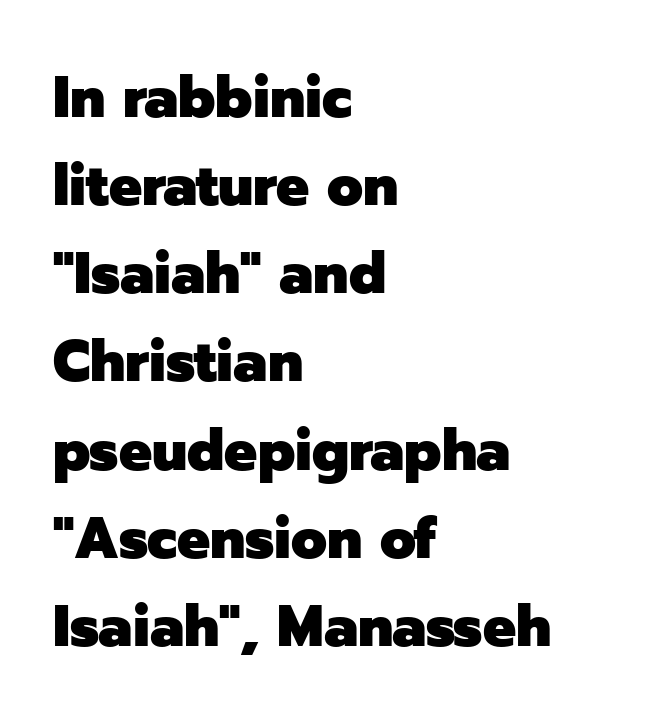
{"serif": "no", "italic": "no", "bold": "yes", "weight": "heavy", "width": "normal", "stroke_contrast": "low", "x_height": "medium", "monospaced": "no", "underline": "no", "align": "left", "line_spacing": "normal", "line_spacing_ratio": 1.52, "letter_spacing": "normal", "letter_spacing_em": 0.0, "glyph_px": 58}
